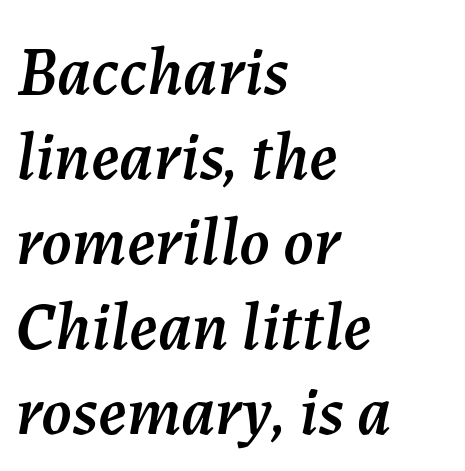
{"italic": "yes", "lean": "right", "slant_degrees": 7, "width": "normal", "stroke_contrast": "medium", "x_height": "medium", "monospaced": "no", "underline": "no", "align": "left", "line_spacing": "normal", "line_spacing_ratio": 1.25, "letter_spacing": "normal", "letter_spacing_em": 0.0, "glyph_px": 68}
